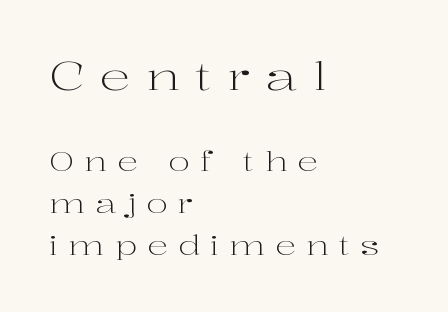
The image shows 39 px light, wide serif type, upright; set left-aligned, normal line spacing (1.61x), unusually wide letter spacing (+0.39 em), not underlined; the first (top) block is 1.5x larger; high stroke contrast and a medium x-height.
